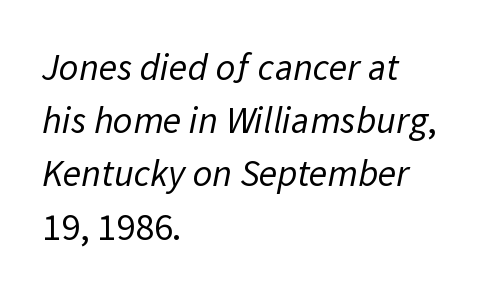
{"serif": "no", "bold": "no", "weight": "regular", "width": "normal", "stroke_contrast": "low", "x_height": "medium", "monospaced": "no", "underline": "no", "align": "left", "line_spacing": "normal", "line_spacing_ratio": 1.4, "letter_spacing": "normal", "letter_spacing_em": 0.0, "glyph_px": 38}
